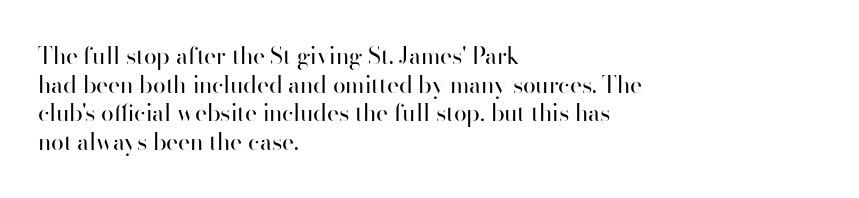
Beneath every word, the page is bare. On a weight scale, this lands at 450 or below. Look at the tracking — it's just the regular setting, nothing added. The typesetter chose a ragged-right arrangement here. Upright lettering throughout.
